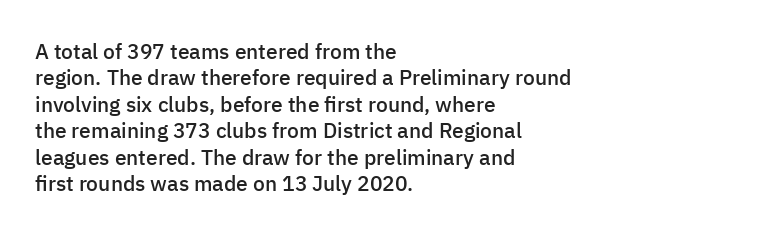
Its strokes are somewhat broadened, the hallmark of semibold type. Notice how descenders clear the ascenders below comfortably — that's standard leading. The letters stand straight up with perfectly vertical stems. Compared with a centered layout, this one pins lines to the left instead.
